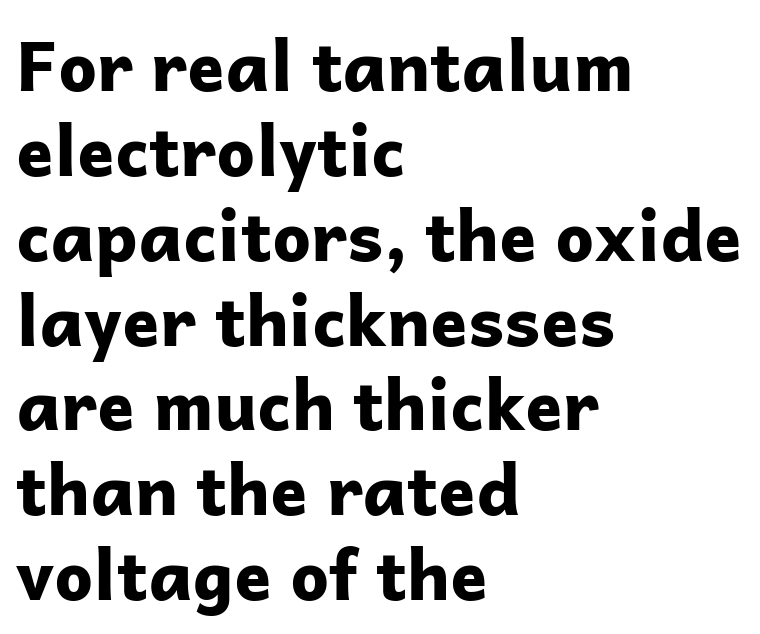
Q: Is the text bold? A: Yes.
Q: Is the text italic (slanted)? A: No, it is upright.
Q: Is the typeface a serif or a sans-serif typeface? A: Sans-serif.
Q: Is the text underlined? A: No.
Q: How is the paragraph aligned? A: Left-aligned.
Q: Is the spacing between letters normal or unusually wide? A: Normal.
Q: Width (condensed, normal, or wide)? A: Normal.
Q: Stroke contrast? A: Low.
Q: x-height? A: Medium.
Q: Monospaced? A: No.
